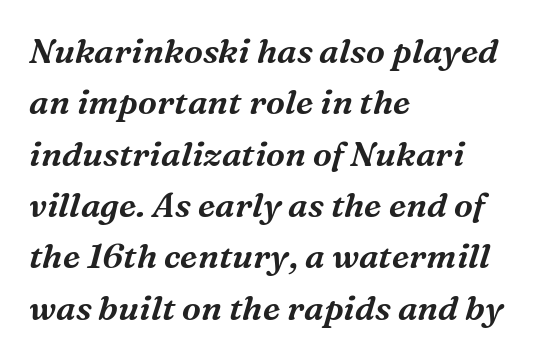
{"serif": "yes", "italic": "yes", "lean": "right", "slant_degrees": 16, "width": "normal", "stroke_contrast": "medium", "x_height": "medium", "monospaced": "no", "underline": "no", "align": "left", "line_spacing": "normal", "line_spacing_ratio": 1.51, "letter_spacing": "normal", "letter_spacing_em": 0.0, "glyph_px": 34}
